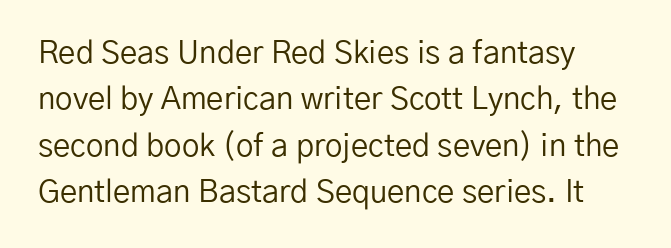
Q: Is the text bold? A: No.
Q: Is the text italic (slanted)? A: No, it is upright.
Q: Is the typeface a serif or a sans-serif typeface? A: Sans-serif.
Q: Is the text underlined? A: No.
Q: Is the spacing between letters normal or unusually wide? A: Normal.
Q: Is the spacing between lines tight, normal or loose? A: Normal.
Q: Width (condensed, normal, or wide)? A: Normal.
Q: Stroke contrast? A: Low.
Q: x-height? A: Medium.
Q: Monospaced? A: No.
